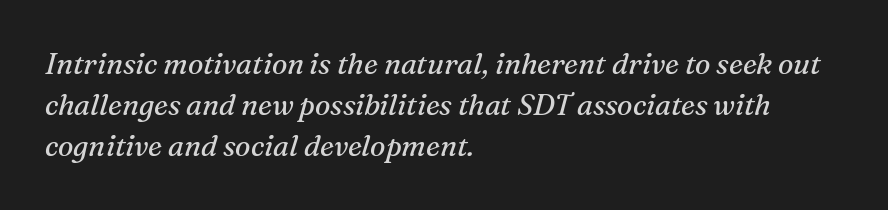
{"serif": "yes", "italic": "yes", "lean": "right", "slant_degrees": 16, "bold": "no", "weight": "regular", "width": "normal", "stroke_contrast": "medium", "x_height": "medium", "monospaced": "no", "underline": "no", "align": "left", "line_spacing": "normal", "line_spacing_ratio": 1.42, "letter_spacing": "normal", "letter_spacing_em": 0.0, "glyph_px": 29}
